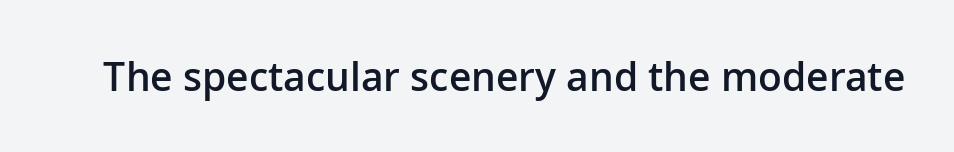
{"serif": "no", "italic": "no", "bold": "semi", "weight": "semibold", "width": "normal", "stroke_contrast": "low", "x_height": "medium", "monospaced": "no", "underline": "no", "letter_spacing": "normal", "letter_spacing_em": 0.0, "glyph_px": 39}
